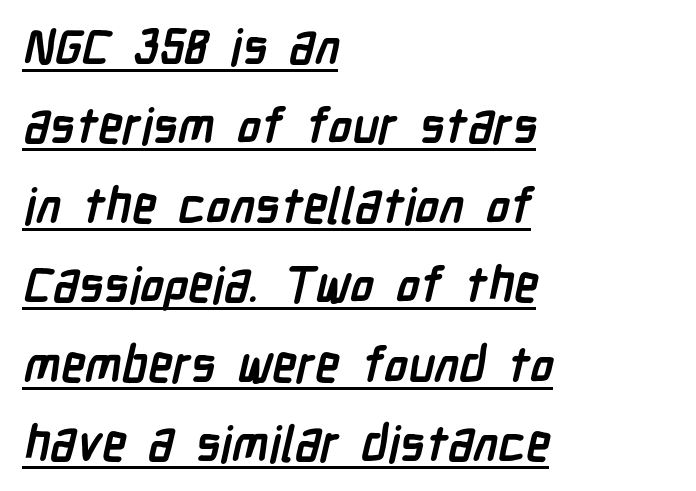
{"serif": "no", "bold": "yes", "weight": "semibold", "width": "condensed", "stroke_contrast": "low", "x_height": "medium", "monospaced": "no", "underline": "yes", "align": "left", "line_spacing": "normal", "line_spacing_ratio": 1.62, "letter_spacing": "normal", "letter_spacing_em": 0.0, "glyph_px": 49}
